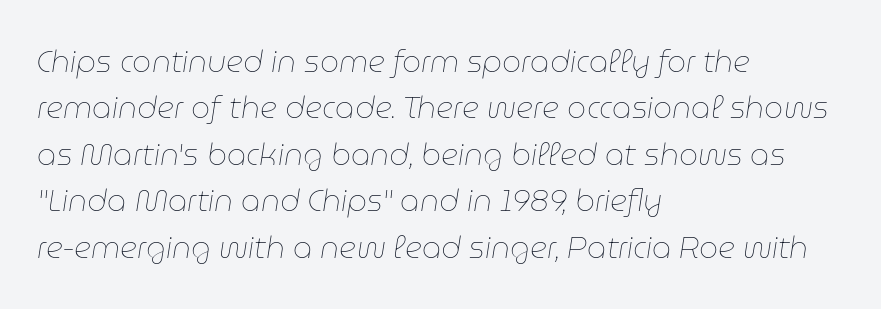
In terms of letterspacing, this is plain default setting. Does the lettering tilt? It does — this is italic. Bold? No — there's no thickening of the strokes. The zone under the glyphs is completely vacant. The passage shown is typed in a proportional face where columns would drift.
